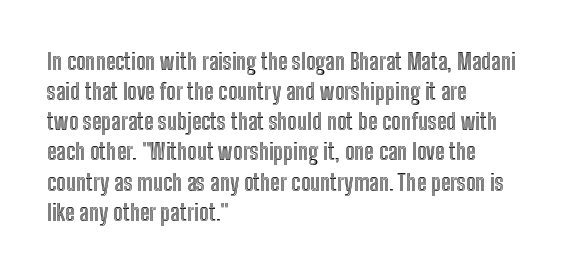
Q: Is the text italic (slanted)? A: No, it is upright.
Q: Is the text underlined? A: No.
Q: How is the paragraph aligned? A: Left-aligned.
Q: Is the spacing between letters normal or unusually wide? A: Normal.
Q: Is the spacing between lines tight, normal or loose? A: Normal.
